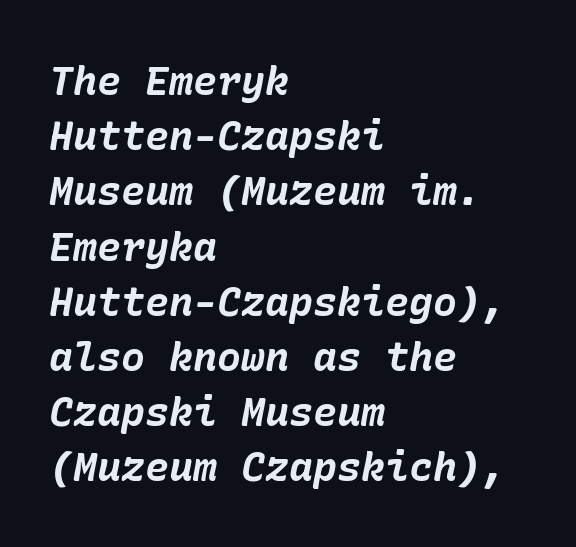
The passage shown is not underscored anywhere. Regarding leading, the lines here are spaced in the standard way. A typesetter would mark this as italic. Heft: maximum for text — a bold. The face used here is rendered with its standard letterfit.
